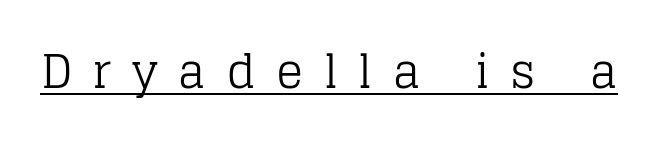
The image shows 45 px regular-weight serif type, upright; set unusually wide letter spacing (+0.46 em), underlined; low stroke contrast and a large x-height.
